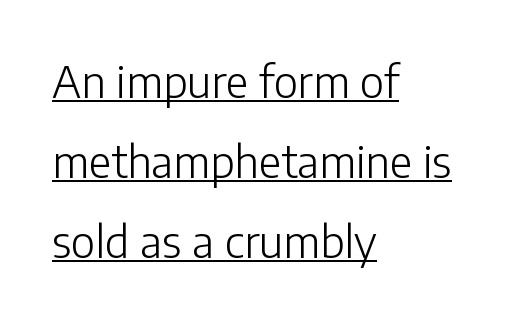
Q: Is the text bold? A: No.
Q: Is the text italic (slanted)? A: No, it is upright.
Q: Is the typeface a serif or a sans-serif typeface? A: Sans-serif.
Q: Is the text underlined? A: Yes.
Q: How is the paragraph aligned? A: Left-aligned.
Q: Is the spacing between letters normal or unusually wide? A: Normal.
Q: Width (condensed, normal, or wide)? A: Normal.
Q: Stroke contrast? A: Low.
Q: x-height? A: Medium.
Q: Monospaced? A: No.
